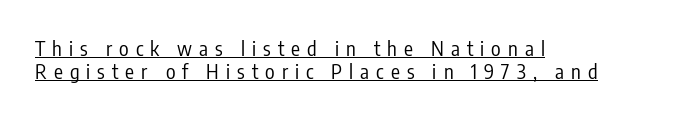
Every row of glyphs begins at an identical x-position on the left. The type is letterspaced generously, with wide tracking. Stems here are at most as thick as an everyday book face. Upright lettering throughout. The specimen includes a rule beneath the text block's lines.
